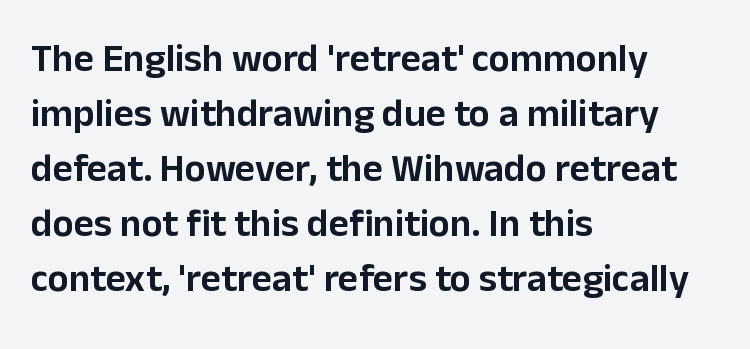
Q: Is the text italic (slanted)? A: No, it is upright.
Q: Is the typeface a serif or a sans-serif typeface? A: Sans-serif.
Q: Is the text underlined? A: No.
Q: How is the paragraph aligned? A: Left-aligned.
Q: Is the spacing between letters normal or unusually wide? A: Normal.
Q: Is the spacing between lines tight, normal or loose? A: Normal.
Q: Width (condensed, normal, or wide)? A: Normal.
Q: Stroke contrast? A: Low.
Q: x-height? A: Medium.
Q: Monospaced? A: No.
